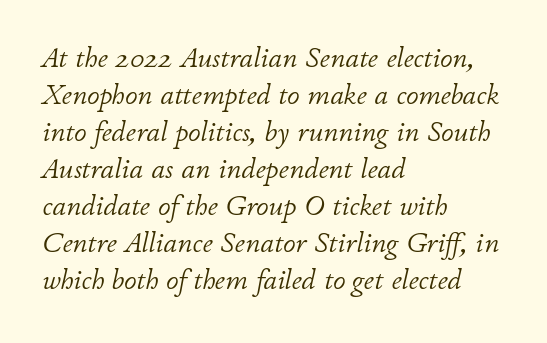
The image shows 28 px light type, italic (leaning right); set left-aligned, normal line spacing (1.32x), normal letter spacing, not underlined; low stroke contrast and a small x-height.
